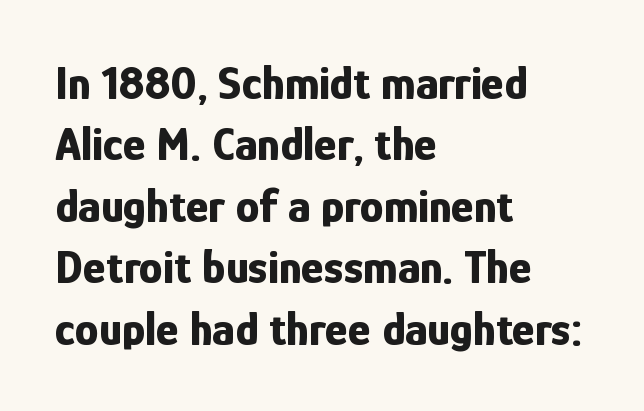
Q: Is the text bold? A: Yes.
Q: Is the text italic (slanted)? A: No, it is upright.
Q: Is the typeface a serif or a sans-serif typeface? A: Sans-serif.
Q: Is the text underlined? A: No.
Q: How is the paragraph aligned? A: Left-aligned.
Q: Is the spacing between letters normal or unusually wide? A: Normal.
Q: Is the spacing between lines tight, normal or loose? A: Normal.
Q: Width (condensed, normal, or wide)? A: Condensed.
Q: Stroke contrast? A: Low.
Q: x-height? A: Medium.
Q: Monospaced? A: No.
